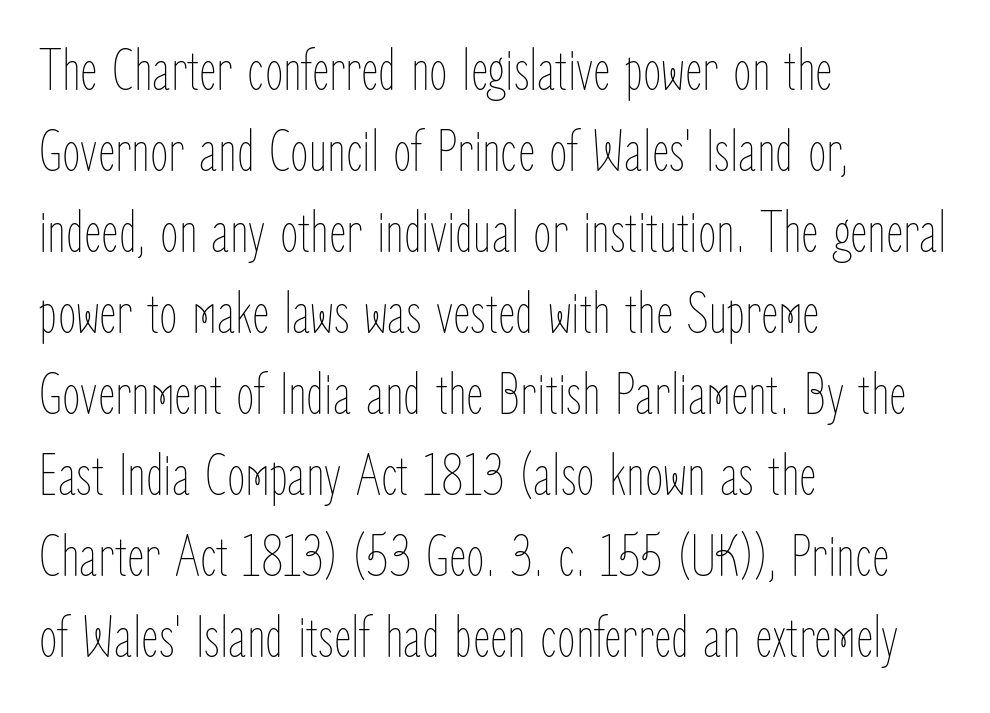
The image shows 60 px thin, condensed type, upright; set left-aligned, normal line spacing (1.35x), normal letter spacing, not underlined; low stroke contrast and a medium x-height.
